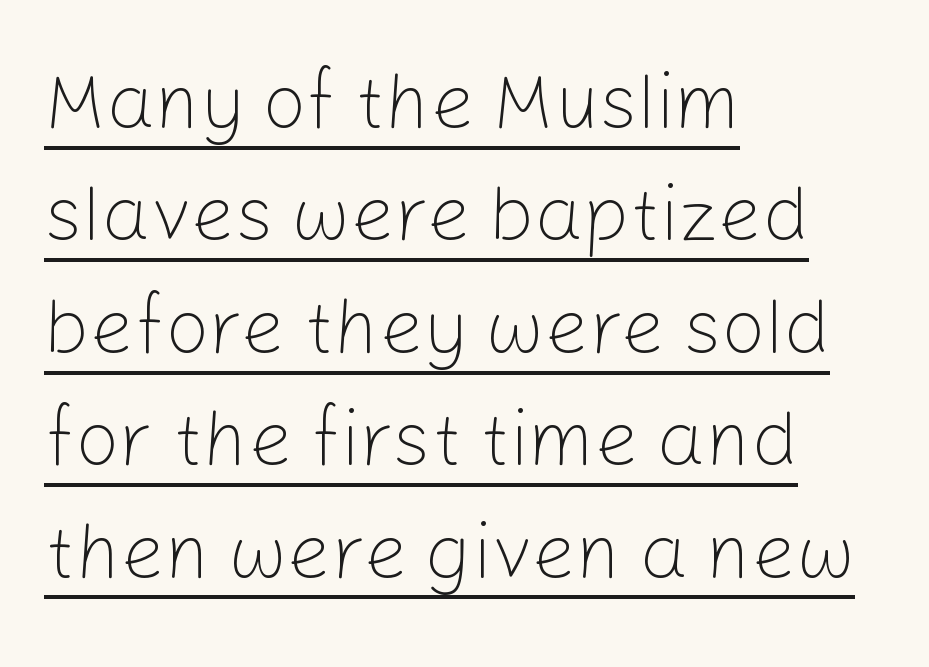
{"serif": "no", "italic": "no", "bold": "no", "weight": "light", "width": "normal", "stroke_contrast": "low", "x_height": "medium", "monospaced": "no", "underline": "yes", "align": "left", "line_spacing": "normal", "line_spacing_ratio": 1.46, "letter_spacing": "normal", "letter_spacing_em": 0.0, "glyph_px": 77}
